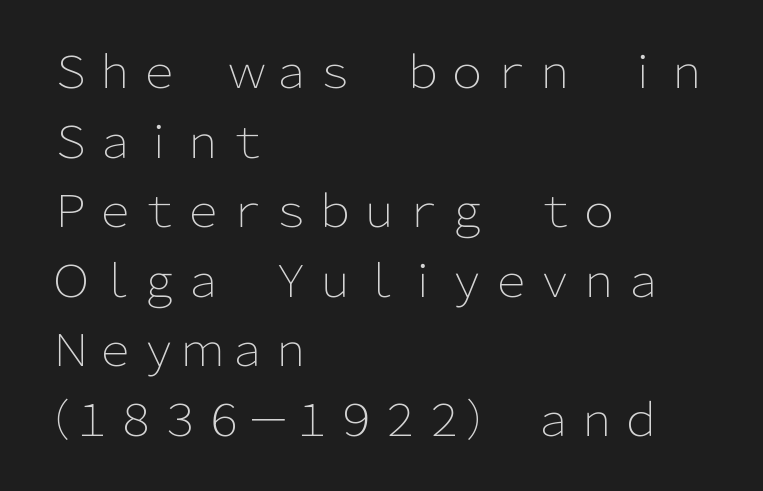
Q: Is the text bold? A: No.
Q: Is the text italic (slanted)? A: No, it is upright.
Q: Is the typeface a serif or a sans-serif typeface? A: Sans-serif.
Q: Is the text underlined? A: No.
Q: How is the paragraph aligned? A: Left-aligned.
Q: Is the spacing between letters normal or unusually wide? A: Normal.
Q: Is the spacing between lines tight, normal or loose? A: Normal.
Q: Width (condensed, normal, or wide)? A: Normal.
Q: Stroke contrast? A: Low.
Q: x-height? A: Medium.
Q: Monospaced? A: No.
